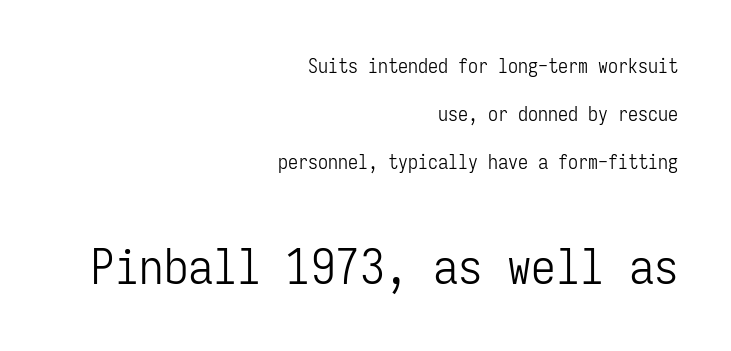
Widely set lines give the paragraph a tall, airy silhouette. Each row of text sits above clean, open space. The type family on display is of the sans-serif kind. A typesetter would call this zero additional tracking.
